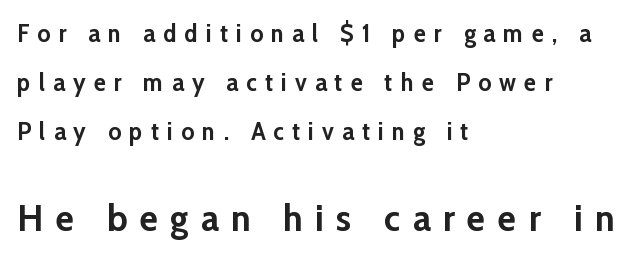
The image shows 38 px semibold sans-serif type, upright; set left-aligned, loose line spacing (1.96x), unusually wide letter spacing (+0.33 em), not underlined; the second (bottom) block is 1.52x larger; low stroke contrast and a medium x-height.
